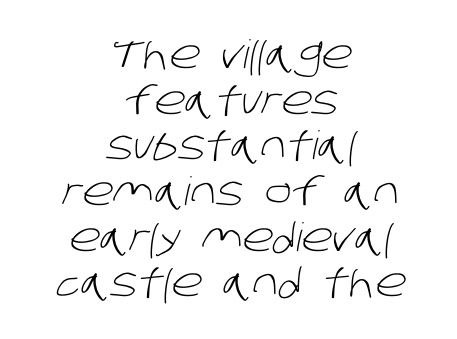
Standard letterfit; no display-style spreading of the glyphs. Stems and bowls with no extra thickness — not bold. No word sits above an underline. Line starts and ends both wander, symmetrically. The designer went with a sans here, leaving each stem footless.
